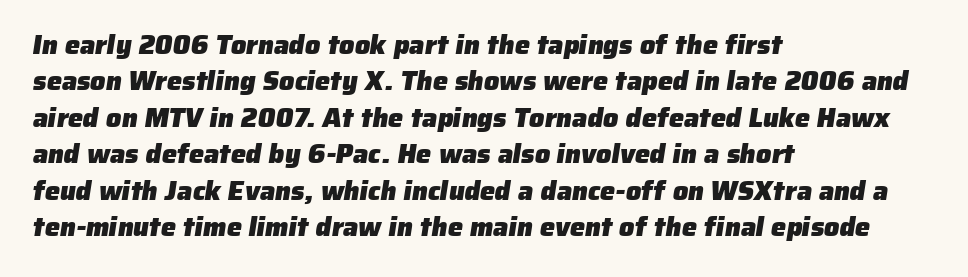
Q: Is the text bold? A: Yes.
Q: Is the text underlined? A: No.
Q: How is the paragraph aligned? A: Left-aligned.
Q: Is the spacing between letters normal or unusually wide? A: Normal.
Q: Is the spacing between lines tight, normal or loose? A: Normal.
